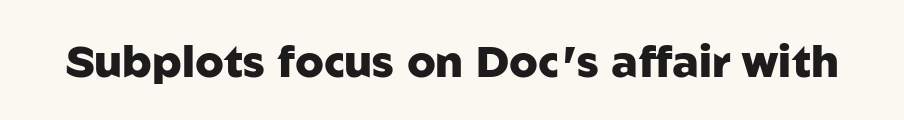
Do the letters lean? They stand straight. The gap between lines stays unmarked. Look at the stroke-to-counter ratio: heavy, a bold. This is sans-serif lettering, the kind often seen on screens and signage. The horizontal fit of the characters is conventional and even. A typesetter would call this proportional, since set widths differ per character.
